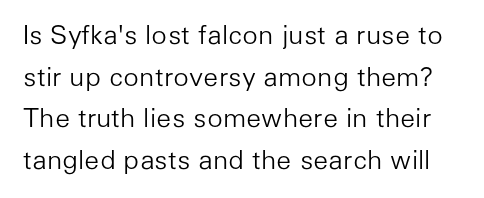
This block has exactly the height ordinary leading produces. Ink coverage per letter is moderate at most. Glyph-to-glyph distance matches everyday printed text. Tall strokes in this sample are plumb rather than angled.
